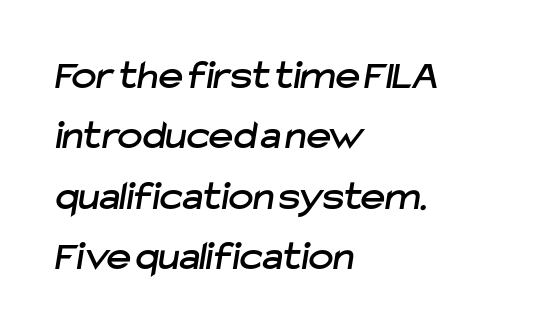
Q: Is the typeface a serif or a sans-serif typeface? A: Sans-serif.
Q: Is the text underlined? A: No.
Q: How is the paragraph aligned? A: Left-aligned.
Q: Is the spacing between letters normal or unusually wide? A: Normal.
Q: Is the spacing between lines tight, normal or loose? A: Normal.
Q: Width (condensed, normal, or wide)? A: Normal.
Q: Stroke contrast? A: Low.
Q: x-height? A: Medium.
Q: Monospaced? A: No.
